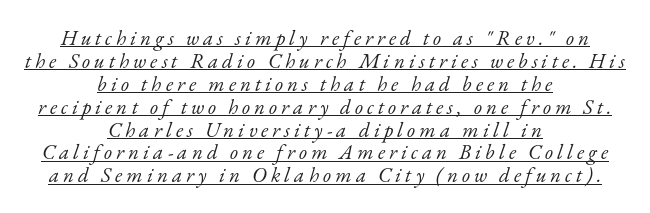
Q: Is the text bold? A: No.
Q: Is the text italic (slanted)? A: Yes, it leans right by about 17 degrees.
Q: Is the text underlined? A: Yes.
Q: How is the paragraph aligned? A: Centered.
Q: Is the spacing between lines tight, normal or loose? A: Tight.
